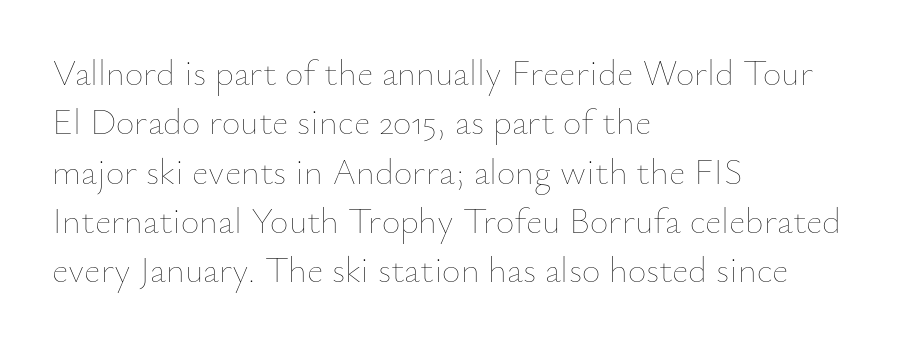
{"italic": "no", "bold": "no", "weight": "thin", "width": "normal", "stroke_contrast": "low", "x_height": "small", "monospaced": "no", "underline": "no", "align": "left", "line_spacing": "normal", "line_spacing_ratio": 1.37, "letter_spacing": "normal", "letter_spacing_em": 0.0, "glyph_px": 36}
